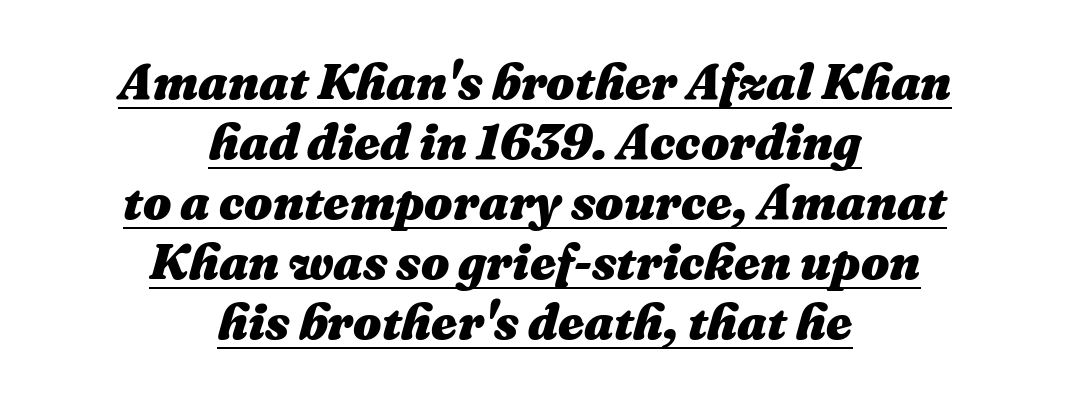
Q: Is the text bold? A: Yes.
Q: Is the text italic (slanted)? A: Yes, it leans right by about 16 degrees.
Q: Is the text underlined? A: Yes.
Q: How is the paragraph aligned? A: Centered.
Q: Is the spacing between letters normal or unusually wide? A: Normal.
Q: Width (condensed, normal, or wide)? A: Normal.
Q: Stroke contrast? A: Medium.
Q: x-height? A: Medium.
Q: Monospaced? A: No.
